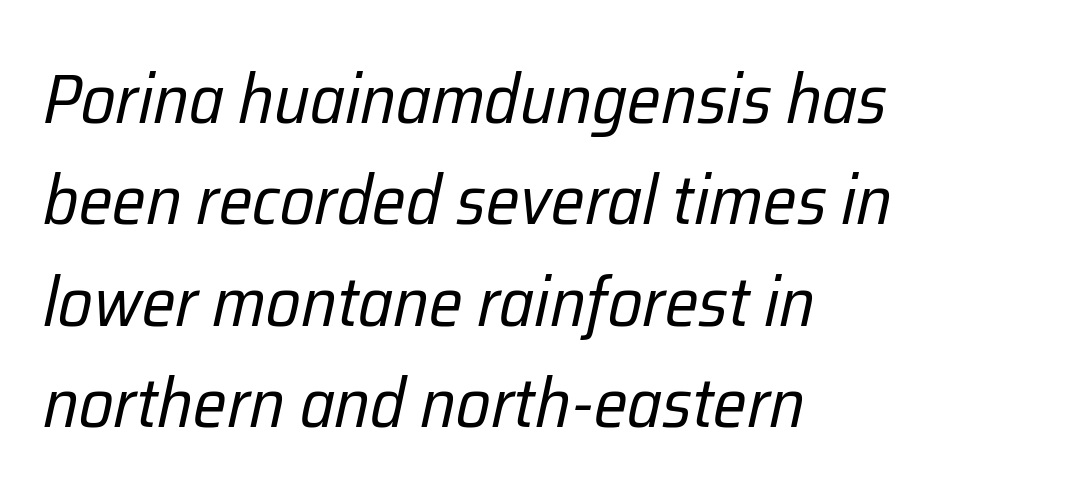
Unmarked baselines from the first word to the last. The axis of the letterforms is tilted away from vertical. The face used here is proportionally spaced, like ordinary book or web type. A classic flush-left, rag-right setting is used for this passage.
